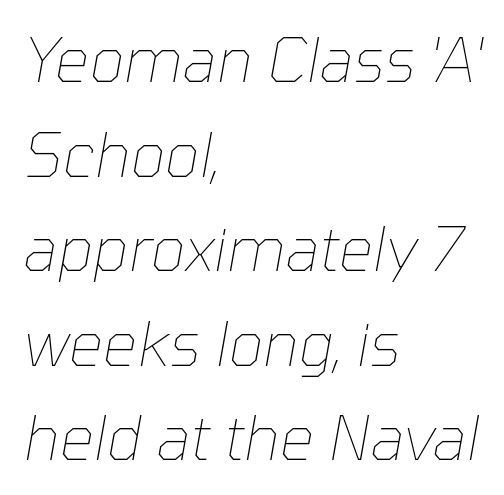
The rows are spaced the way most documents space them. The glyphs are unaccompanied by any horizontal stroke below them. Inter-character spacing is left at the font's built-in metrics. Unbolded letterforms with no extra heft.
